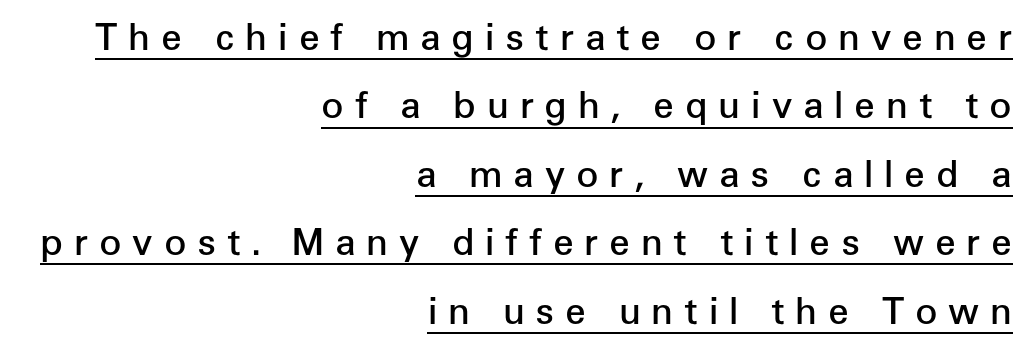
{"serif": "no", "italic": "no", "bold": "semi", "weight": "semibold", "width": "normal", "stroke_contrast": "low", "x_height": "medium", "monospaced": "no", "underline": "yes", "align": "right", "line_spacing_ratio": 1.85, "letter_spacing": "wide", "letter_spacing_em": 0.29, "glyph_px": 37}
